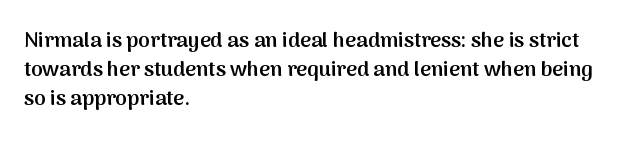
{"italic": "no", "bold": "semi", "underline": "no", "align": "left", "line_spacing": "normal", "line_spacing_ratio": 1.39, "letter_spacing": "normal", "letter_spacing_em": 0.0, "glyph_px": 21}
